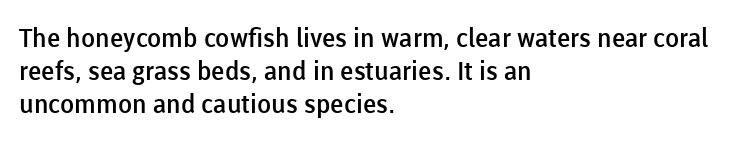
Q: Is the text bold? A: Semi-bold.
Q: Is the text italic (slanted)? A: No, it is upright.
Q: Is the text underlined? A: No.
Q: How is the paragraph aligned? A: Left-aligned.
Q: Is the spacing between letters normal or unusually wide? A: Normal.
Q: Is the spacing between lines tight, normal or loose? A: Normal.
